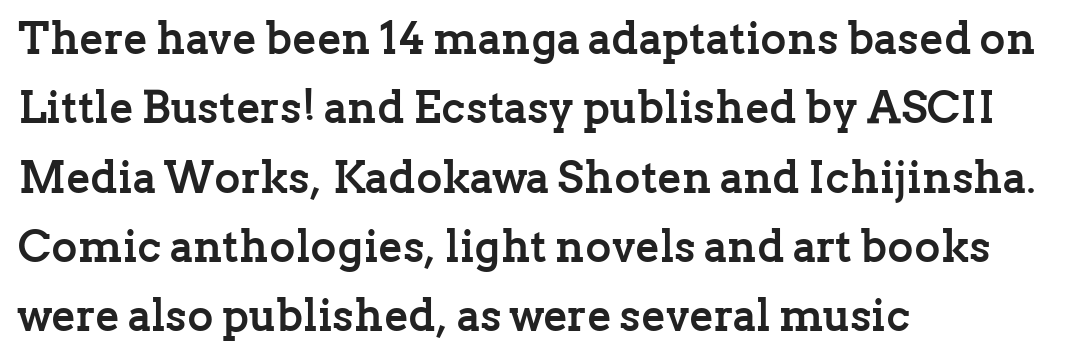
The image shows 45 px semibold serif type, upright; set left-aligned, normal line spacing (1.54x), normal letter spacing, not underlined; low stroke contrast and a medium x-height.
